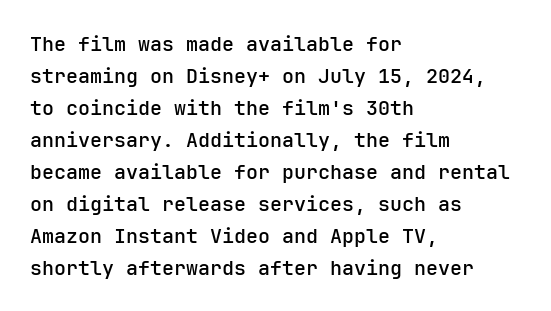
The image shows 20 px text type, upright; set left-aligned, normal line spacing (1.6x), normal letter spacing, not underlined.
